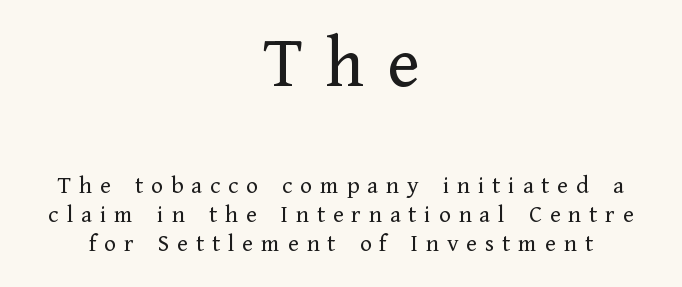
The typeface has the unassuming heft of standard copy or less. No italicization has been applied; the sample stays upright. Inter-character spacing is expanded well beyond the font's built-in metrics. Just letters on the line, the space beneath them empty.
